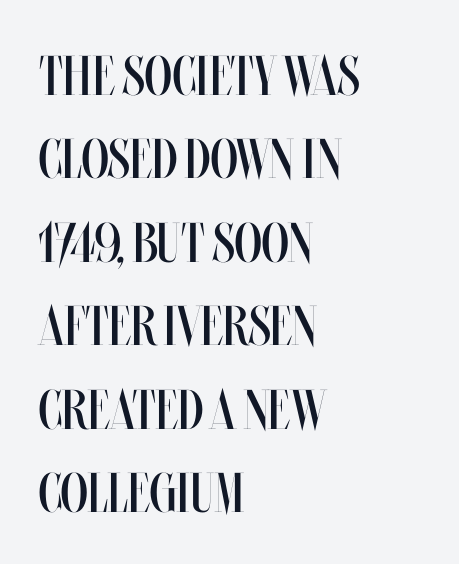
{"italic": "no", "bold": "no", "weight": "regular", "width": "condensed", "stroke_contrast": "medium", "x_height": "large", "monospaced": "no", "underline": "no", "align": "left", "line_spacing": "normal", "line_spacing_ratio": 1.49, "letter_spacing": "normal", "letter_spacing_em": 0.0, "glyph_px": 56}
